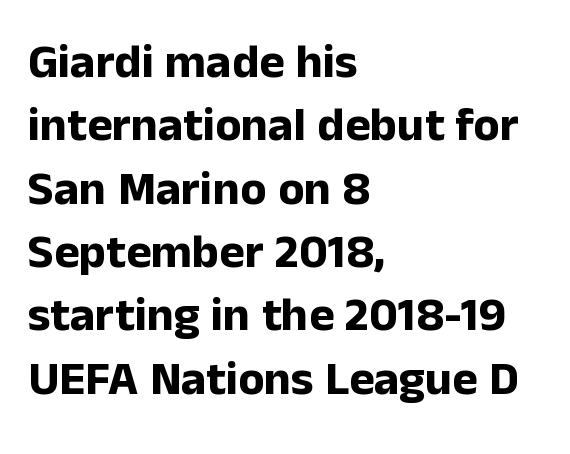
{"serif": "no", "italic": "no", "bold": "yes", "weight": "bold", "width": "normal", "stroke_contrast": "low", "x_height": "medium", "monospaced": "no", "underline": "no", "align": "left", "line_spacing": "normal", "line_spacing_ratio": 1.32, "letter_spacing": "normal", "letter_spacing_em": 0.0, "glyph_px": 48}
